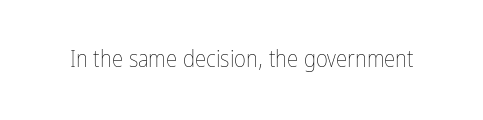
{"italic": "no", "bold": "no", "underline": "no", "letter_spacing": "normal", "letter_spacing_em": 0.0, "glyph_px": 23}
